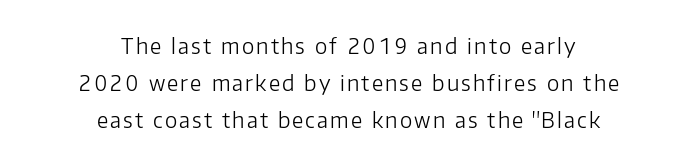
Q: Is the text bold? A: No.
Q: Is the text italic (slanted)? A: No, it is upright.
Q: Is the text underlined? A: No.
Q: How is the paragraph aligned? A: Centered.
